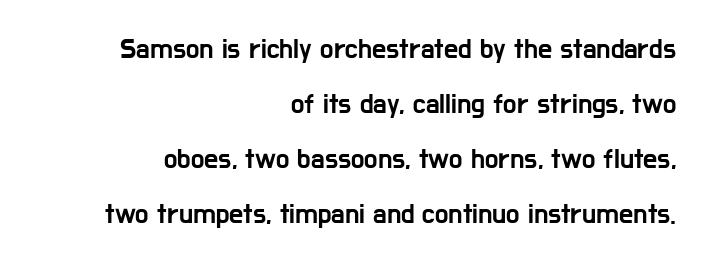
{"serif": "no", "italic": "no", "width": "condensed", "stroke_contrast": "low", "x_height": "medium", "monospaced": "no", "underline": "no", "align": "right", "line_spacing": "loose", "line_spacing_ratio": 1.97, "letter_spacing": "normal", "letter_spacing_em": 0.0, "glyph_px": 28}
